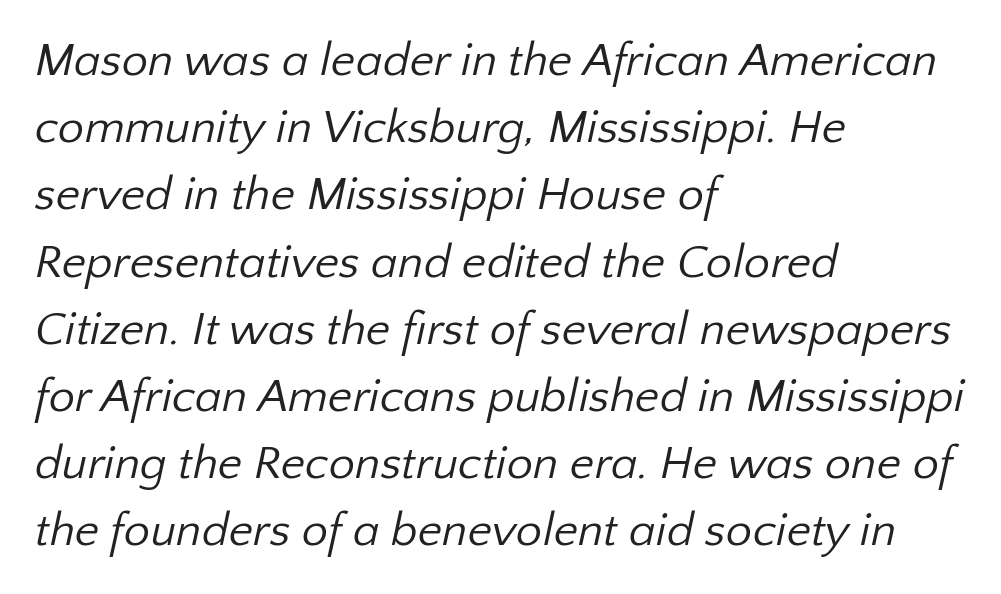
A typesetter would call this zero additional tracking. Proportional: the letters do not fall into vertical columns. A quiet, ordinary-to-light weight characterises the typeface. Just letters on the line, the space beneath them empty. No feet cap the strokes, marking this as sans-serif type. The rendering uses a moderate line-height, typical for paragraphs.
